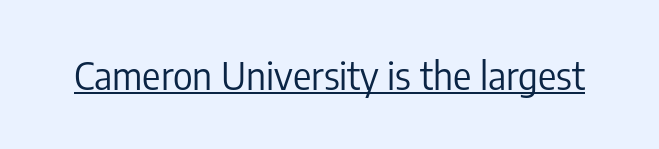
The image shows 38 px regular-weight, condensed sans-serif type, upright; set normal letter spacing, underlined; low stroke contrast and a medium x-height.
